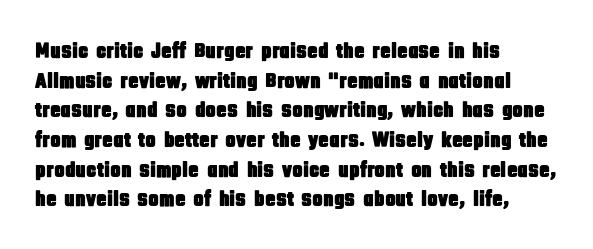
The image shows 22 px text type, upright; set left-aligned, normal line spacing (1.35x), normal letter spacing, not underlined.
